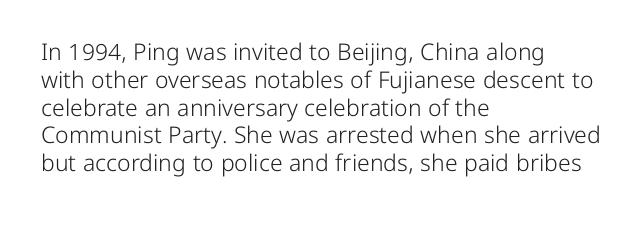
The image shows 23 px text type, upright; set left-aligned, line spacing 1.21x, normal letter spacing, not underlined.
